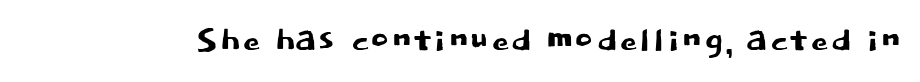
The image shows 45 px sans-serif type, upright; set normal letter spacing, not underlined; low stroke contrast and a large x-height.
